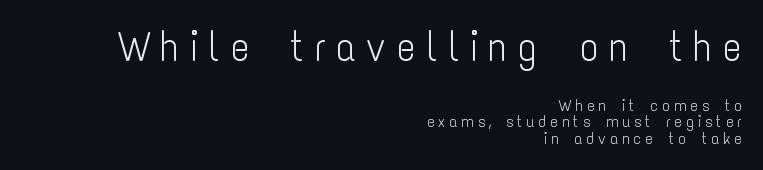
{"serif": "no", "italic": "no", "bold": "no", "weight": "light", "width": "condensed", "stroke_contrast": "low", "x_height": "medium", "monospaced": "no", "underline": "no", "align": "right", "line_spacing": "tight", "line_spacing_ratio": 1.01, "letter_spacing": "wide", "letter_spacing_em": 0.24, "larger_block": "first", "size_ratio": 2.56, "glyph_px": 41}
